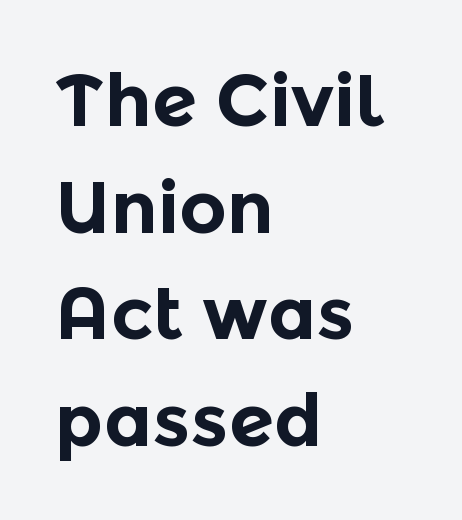
{"serif": "no", "italic": "no", "bold": "yes", "weight": "bold", "width": "normal", "x_height": "medium", "monospaced": "no", "underline": "no", "align": "left", "line_spacing": "normal", "line_spacing_ratio": 1.46, "letter_spacing": "normal", "letter_spacing_em": 0.0, "glyph_px": 73}
